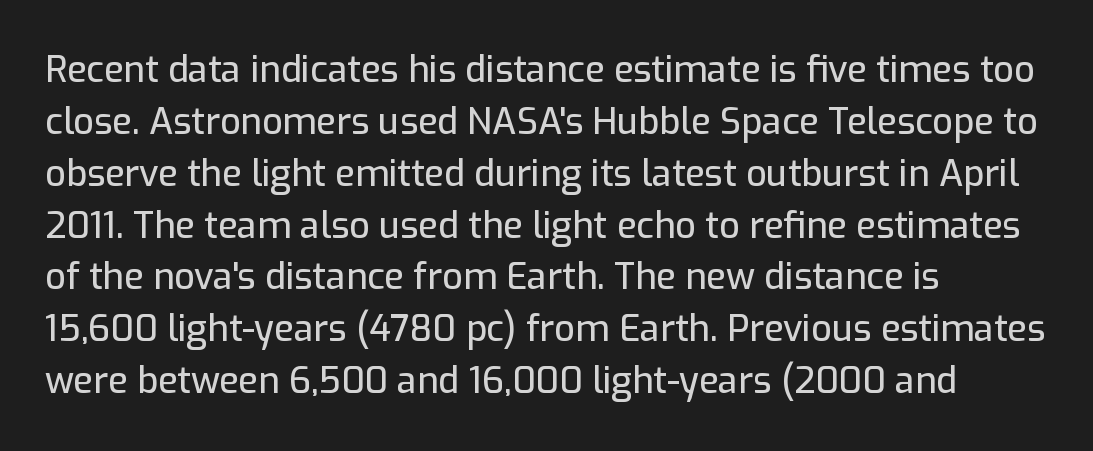
The image shows 36 px sans-serif type, upright; set left-aligned, normal line spacing (1.44x), normal letter spacing, not underlined; low stroke contrast and a medium x-height.
